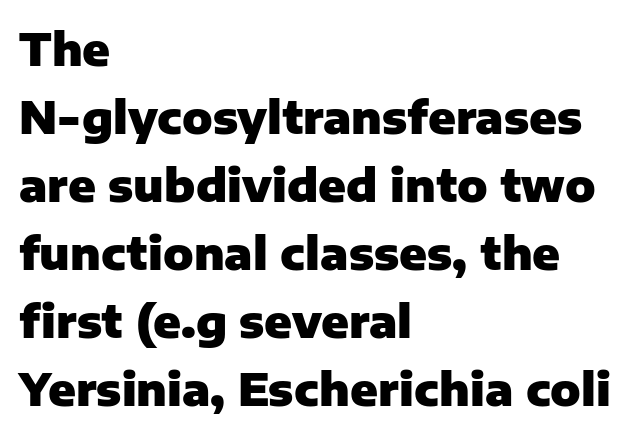
{"serif": "no", "italic": "no", "bold": "yes", "weight": "heavy", "width": "normal", "stroke_contrast": "low", "x_height": "medium", "monospaced": "no", "underline": "no", "align": "left", "line_spacing": "normal", "line_spacing_ratio": 1.51, "letter_spacing": "normal", "letter_spacing_em": 0.0, "glyph_px": 45}
